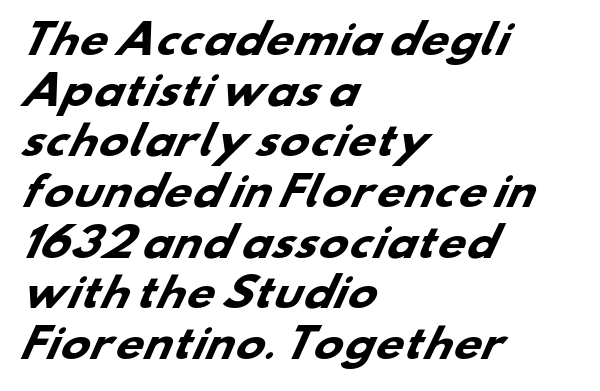
Does the copy run flush right? No — it runs flush left. How heavy is the stroke? Heavy — this is a bold. A typesetter would call this proportional, since set widths differ per character. The baseline area is clear. You can tell from the bare stems that sans-serif type was used.
